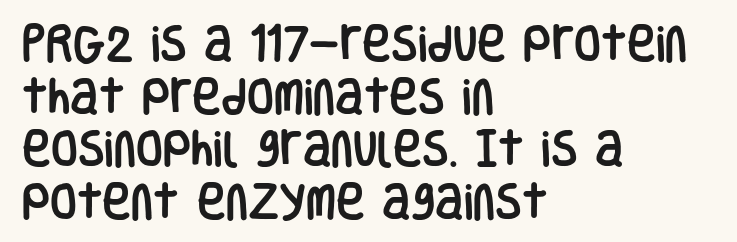
{"serif": "no", "italic": "no", "width": "condensed", "stroke_contrast": "low", "x_height": "large", "monospaced": "no", "underline": "no", "align": "left", "line_spacing": "normal", "line_spacing_ratio": 1.35, "letter_spacing": "normal", "letter_spacing_em": 0.0, "glyph_px": 39}
